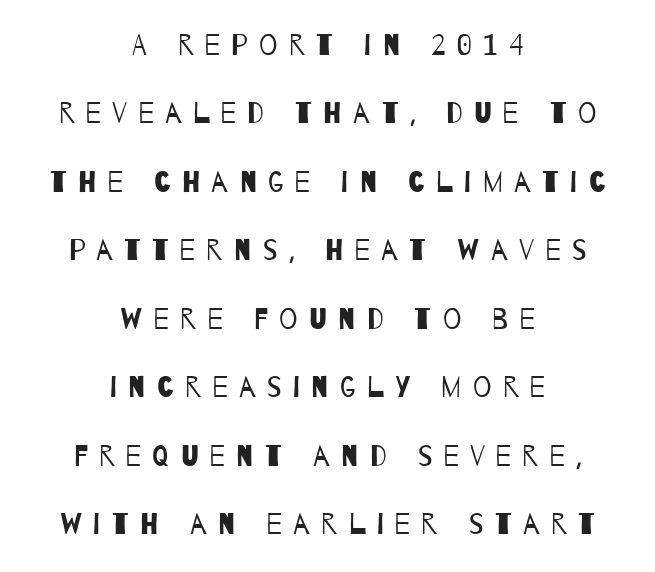
{"serif": "no", "bold": "no", "weight": "regular", "width": "condensed", "stroke_contrast": "low", "x_height": "large", "monospaced": "no", "underline": "no", "align": "center", "line_spacing": "loose", "line_spacing_ratio": 2.36, "letter_spacing": "wide", "letter_spacing_em": 0.39, "glyph_px": 29}
